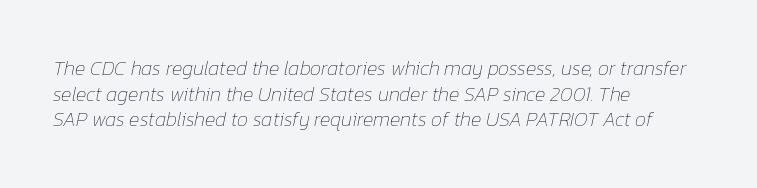
This rendering leaves character spacing at its baseline value. These lines stack with their left ends in a neat column. Notice how the stems are inclined rather than vertical — that's the hallmark of italics. A clean baseline with only descenders dipping below it.
